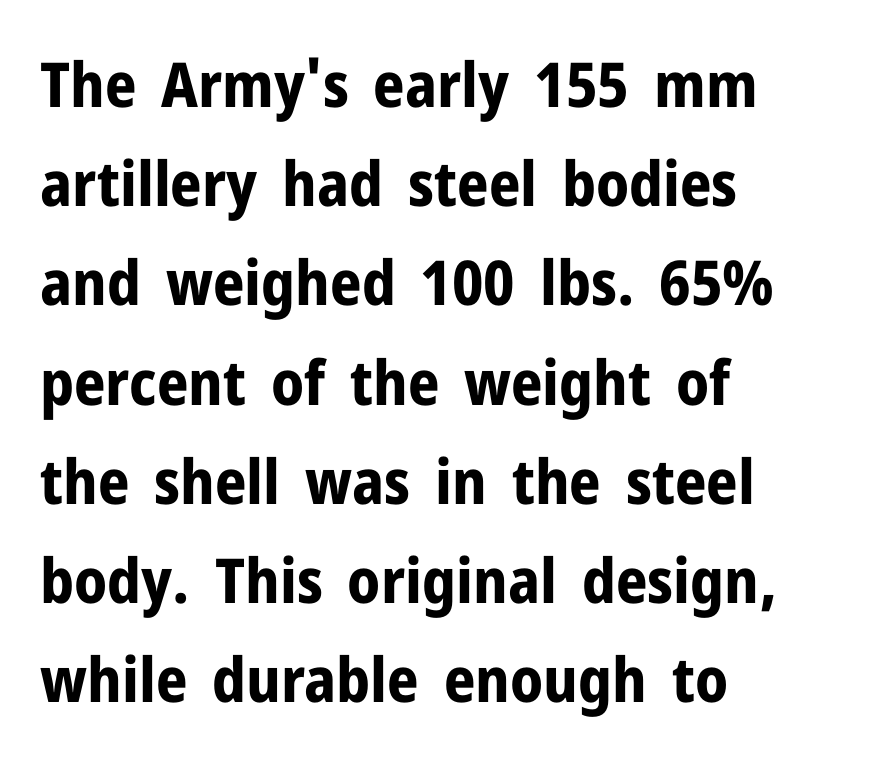
Typographically, this falls in the sans-serif category. In terms of posture, this sample is upright. These lines stack with their left ends in a neat column. The letters advance in unequal steps, a hallmark of proportional type. Bare-footed words on every line.
